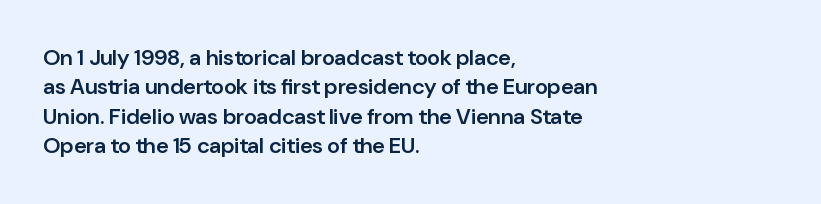
Q: Is the text bold? A: Semi-bold.
Q: Is the text italic (slanted)? A: No, it is upright.
Q: Is the text underlined? A: No.
Q: How is the paragraph aligned? A: Left-aligned.
Q: Is the spacing between letters normal or unusually wide? A: Normal.
Q: Is the spacing between lines tight, normal or loose? A: Normal.
